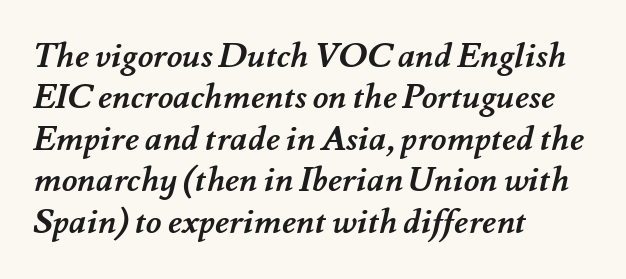
{"bold": "yes", "weight": "semibold", "width": "normal", "stroke_contrast": "medium", "x_height": "small", "monospaced": "no", "underline": "no", "align": "left", "line_spacing_ratio": 1.22, "letter_spacing": "normal", "letter_spacing_em": 0.0, "glyph_px": 34}
